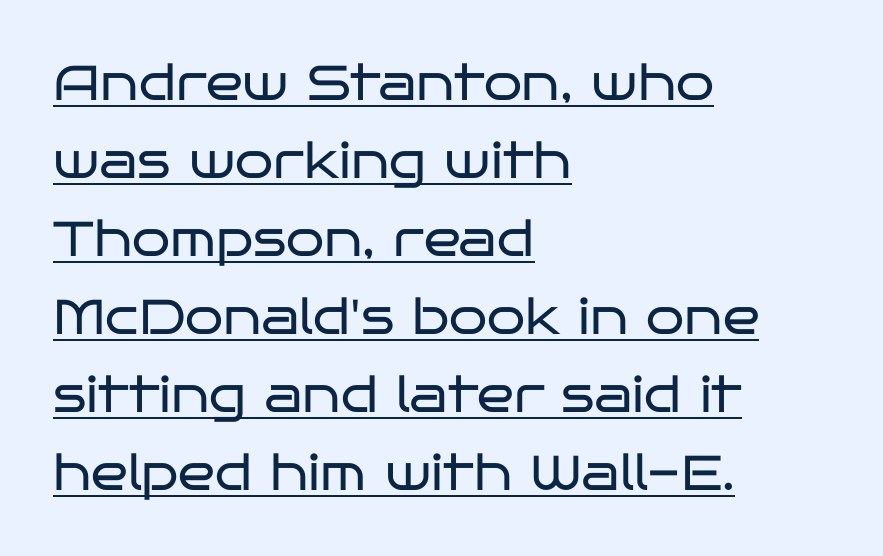
Q: Is the text bold? A: No.
Q: Is the text italic (slanted)? A: No, it is upright.
Q: Is the typeface a serif or a sans-serif typeface? A: Sans-serif.
Q: Is the text underlined? A: Yes.
Q: How is the paragraph aligned? A: Left-aligned.
Q: Is the spacing between letters normal or unusually wide? A: Normal.
Q: Is the spacing between lines tight, normal or loose? A: Normal.
Q: Width (condensed, normal, or wide)? A: Wide.
Q: Stroke contrast? A: Low.
Q: x-height? A: Large.
Q: Monospaced? A: No.
